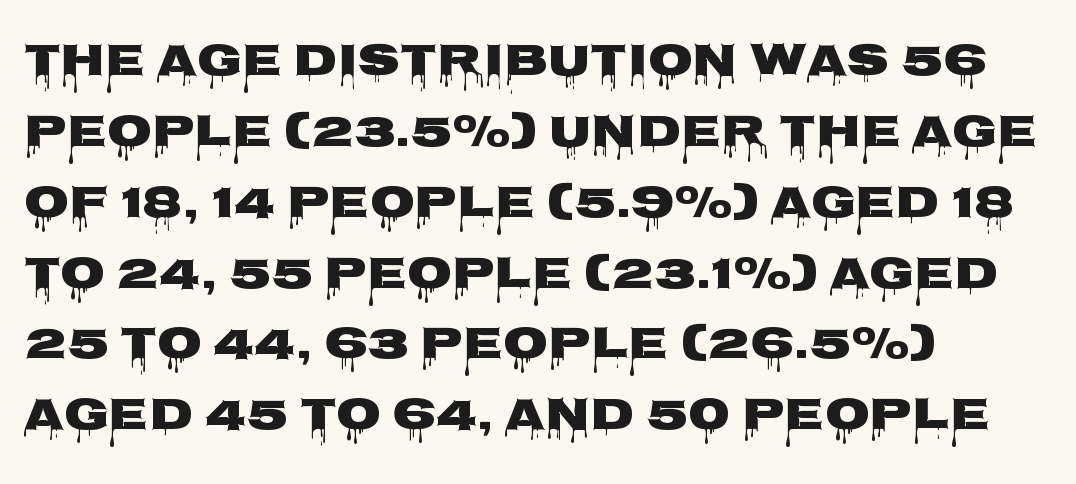
Q: Is the text italic (slanted)? A: No, it is upright.
Q: Is the typeface a serif or a sans-serif typeface? A: Sans-serif.
Q: Is the text underlined? A: No.
Q: How is the paragraph aligned? A: Left-aligned.
Q: Is the spacing between letters normal or unusually wide? A: Normal.
Q: Is the spacing between lines tight, normal or loose? A: Normal.
Q: Width (condensed, normal, or wide)? A: Wide.
Q: Stroke contrast? A: Low.
Q: x-height? A: Large.
Q: Monospaced? A: No.
